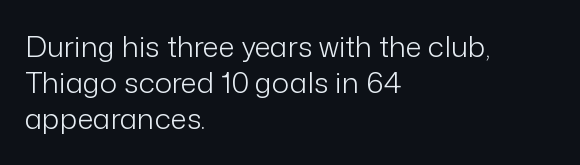
{"serif": "no", "italic": "no", "bold": "no", "weight": "light", "width": "normal", "stroke_contrast": "low", "x_height": "medium", "monospaced": "no", "underline": "no", "align": "left", "line_spacing": "normal", "line_spacing_ratio": 1.25, "letter_spacing": "normal", "letter_spacing_em": 0.0, "glyph_px": 29}
